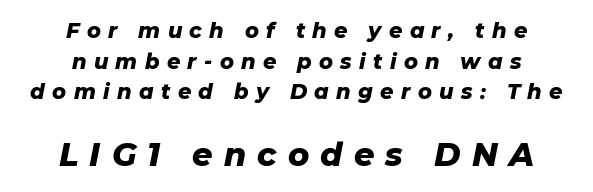
The space directly below the letters is spotless. Slanted lettering throughout. Note the varied advance widths — an 'i' is clearly narrower than an 'm'. The passage shown has open, widely tracked lettering throughout. In terms of weight, the rendering is a true, heavy bold.
